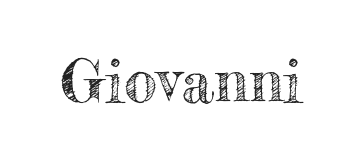
Posture: straight, roman, zero tilt. Words float on clear page, feet unadorned. This rendering leaves character spacing at its baseline value. Each letter keeps its own natural width here, so spacing adapts to shape.
